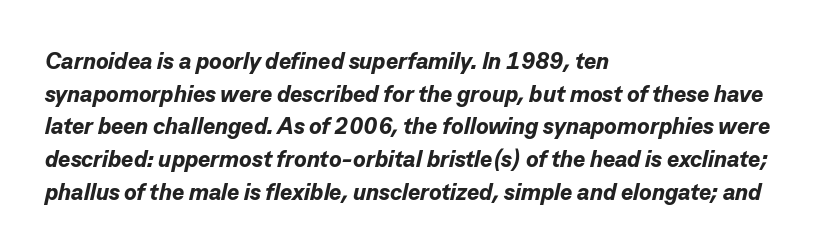
Q: Is the text bold? A: Yes.
Q: Is the text italic (slanted)? A: Yes, it leans right by about 13 degrees.
Q: Is the text underlined? A: No.
Q: How is the paragraph aligned? A: Left-aligned.
Q: Is the spacing between letters normal or unusually wide? A: Normal.
Q: Is the spacing between lines tight, normal or loose? A: Normal.
